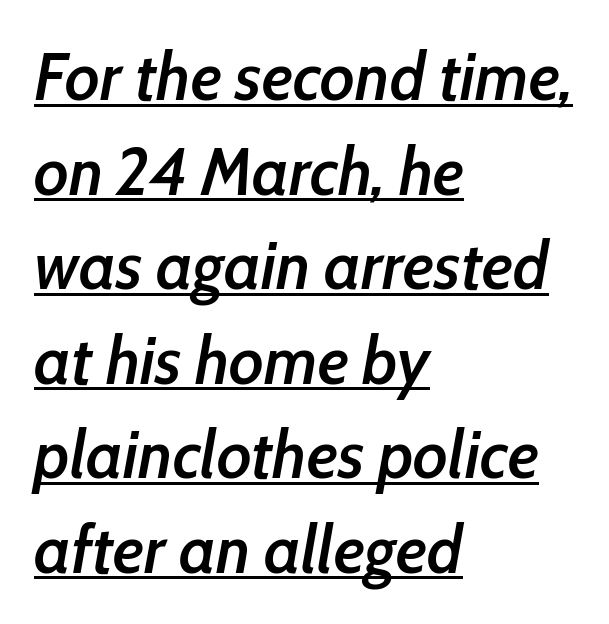
The lettering is marked with a stroke running underneath it. Proportional: the letters do not fall into vertical columns. Regarding leading, the lines here are spaced in the standard way. This rendering leaves character spacing at its baseline value. Caption: semibold face, moderately heavy strokes.
